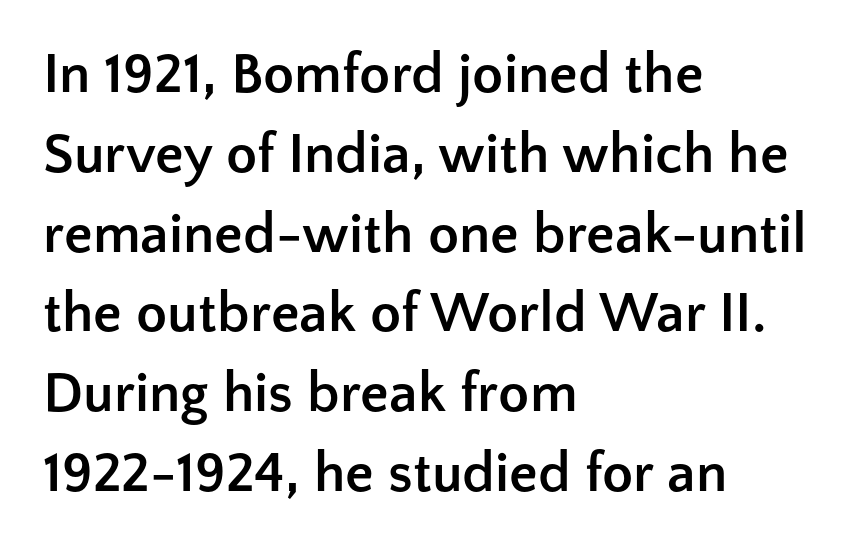
The image shows 57 px semibold sans-serif type, upright; set left-aligned, normal line spacing (1.4x), normal letter spacing, not underlined; low stroke contrast and a medium x-height.
